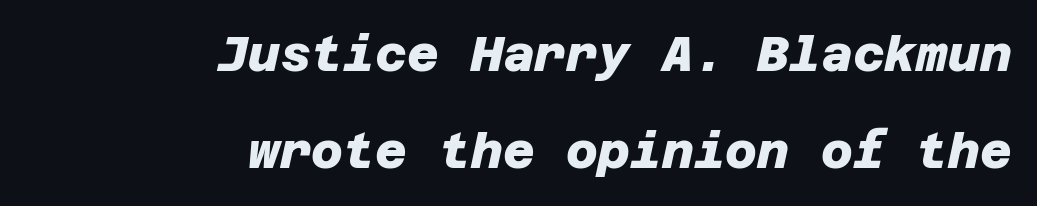
Q: Is the text bold? A: Yes.
Q: Is the typeface a serif or a sans-serif typeface? A: Sans-serif.
Q: Is the text underlined? A: No.
Q: How is the paragraph aligned? A: Right-aligned.
Q: Is the spacing between letters normal or unusually wide? A: Normal.
Q: Is the spacing between lines tight, normal or loose? A: Loose.
Q: Width (condensed, normal, or wide)? A: Normal.
Q: Stroke contrast? A: Low.
Q: x-height? A: Large.
